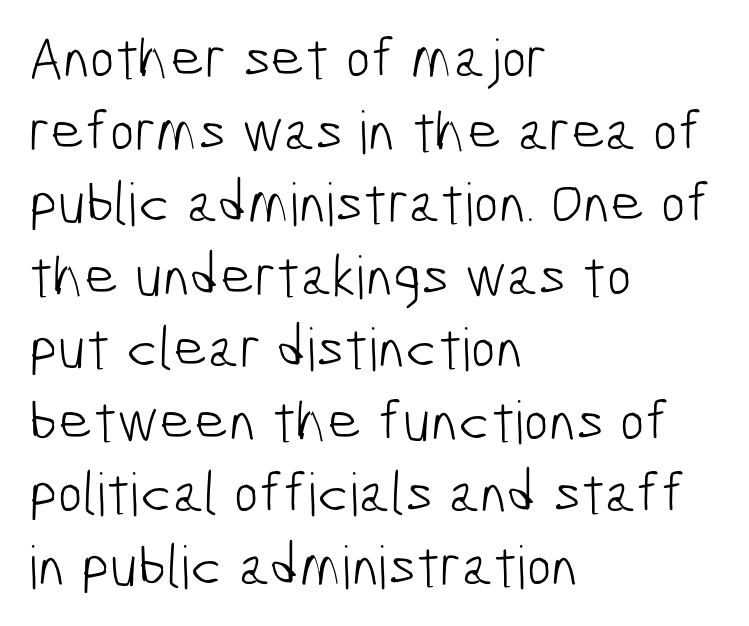
The rendering uses natural spacing where letterforms have individual widths. Look at the tracking — it's just the regular setting, nothing added. Weight class: somewhere from thin through regular. Look at the bottom of the vertical strokes: they stop flat, with no serifs.
